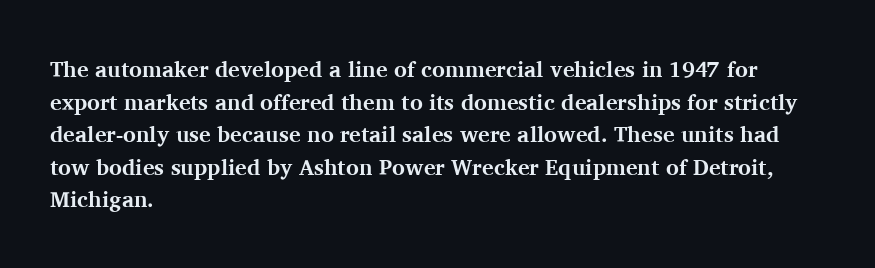
{"italic": "no", "bold": "yes", "underline": "no", "align": "left", "line_spacing": "normal", "line_spacing_ratio": 1.48, "letter_spacing": "normal", "letter_spacing_em": 0.0, "glyph_px": 22}
